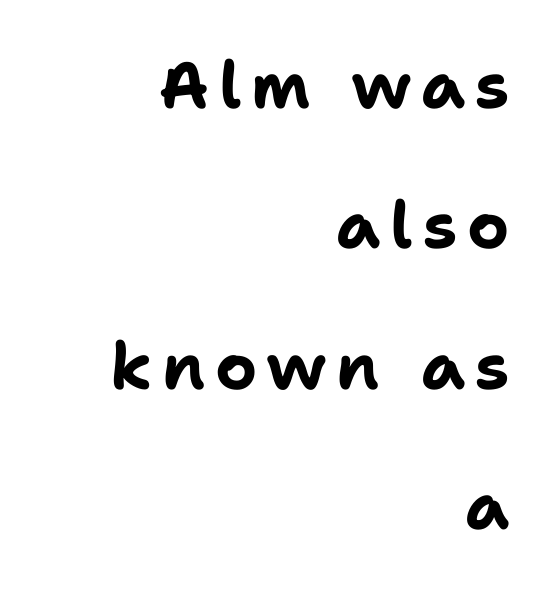
{"serif": "no", "italic": "no", "bold": "yes", "weight": "bold", "width": "normal", "stroke_contrast": "low", "x_height": "medium", "monospaced": "no", "underline": "no", "align": "right", "line_spacing": "loose", "line_spacing_ratio": 2.16, "glyph_px": 65}
